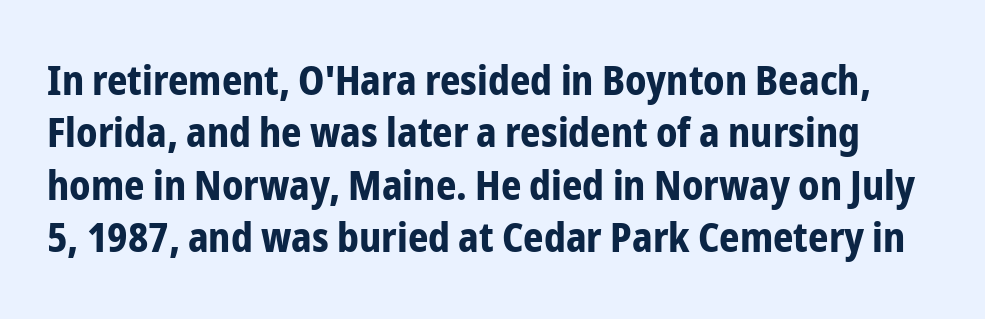
{"serif": "no", "italic": "no", "bold": "yes", "weight": "bold", "width": "condensed", "stroke_contrast": "low", "x_height": "medium", "monospaced": "no", "underline": "no", "line_spacing": "normal", "line_spacing_ratio": 1.31, "letter_spacing": "normal", "letter_spacing_em": 0.0, "glyph_px": 40}
